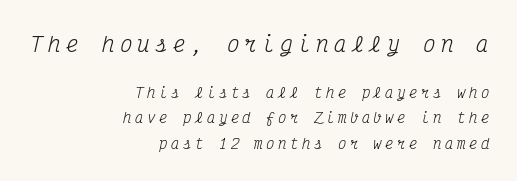
{"italic": "yes", "lean": "right", "slant_degrees": 12, "bold": "no", "underline": "no", "align": "right", "line_spacing_ratio": 1.79, "letter_spacing": "wide", "letter_spacing_em": 0.25, "larger_block": "first", "size_ratio": 1.5, "glyph_px": 21}
